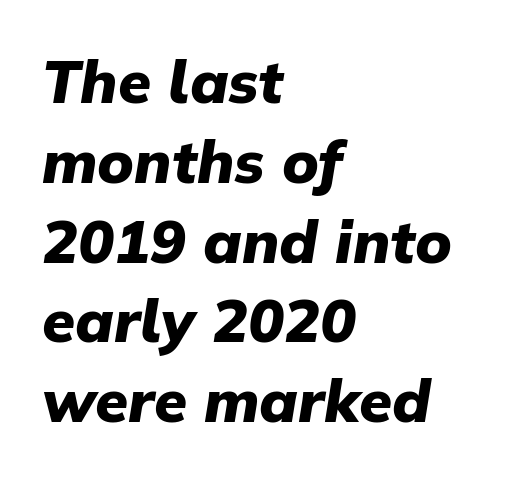
Q: Is the text bold? A: Yes.
Q: Is the text italic (slanted)? A: Yes, it leans right by about 9 degrees.
Q: Is the text underlined? A: No.
Q: How is the paragraph aligned? A: Left-aligned.
Q: Is the spacing between letters normal or unusually wide? A: Normal.
Q: Is the spacing between lines tight, normal or loose? A: Normal.
Q: Width (condensed, normal, or wide)? A: Normal.
Q: Stroke contrast? A: Low.
Q: x-height? A: Medium.
Q: Monospaced? A: No.
